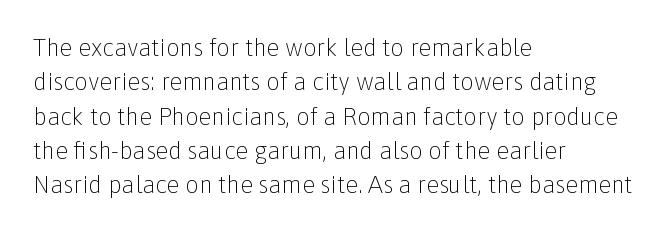
Vertical stems look standard width or narrower in stroke. Default kerning and tracking; the words read as compact shapes. These lines are set flush left with a ragged right edge. The baseline area is clear.
